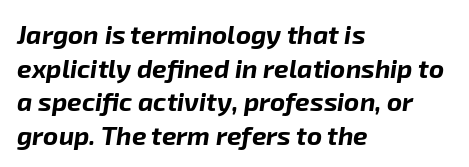
The image shows 26 px bold type, italic (leaning right); set left-aligned, normal line spacing (1.29x), normal letter spacing, not underlined.
